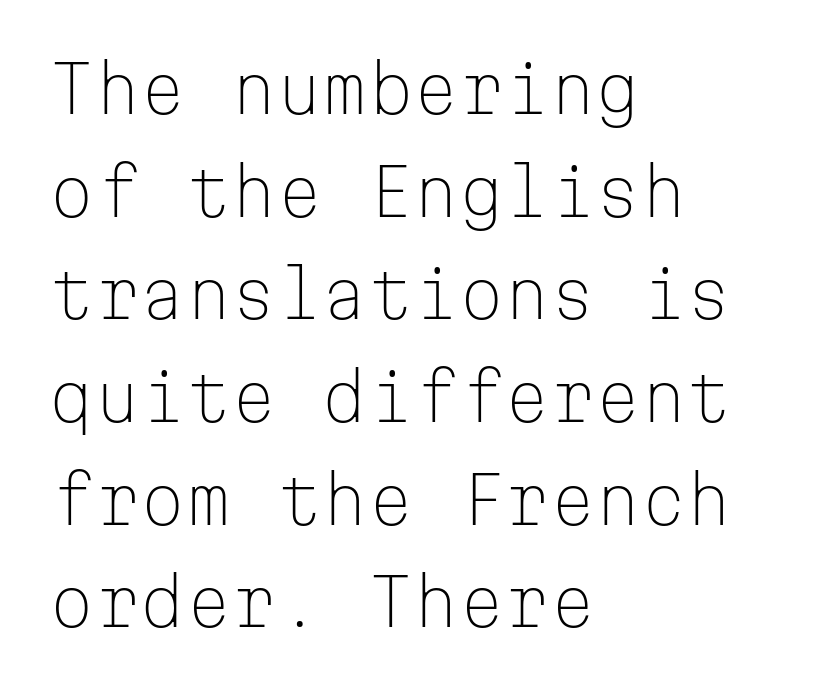
Q: Is the text bold? A: No.
Q: Is the text italic (slanted)? A: No, it is upright.
Q: Is the typeface a serif or a sans-serif typeface? A: Sans-serif.
Q: Is the text underlined? A: No.
Q: How is the paragraph aligned? A: Left-aligned.
Q: Is the spacing between letters normal or unusually wide? A: Normal.
Q: Is the spacing between lines tight, normal or loose? A: Normal.
Q: Width (condensed, normal, or wide)? A: Normal.
Q: Stroke contrast? A: Low.
Q: x-height? A: Medium.
Q: Monospaced? A: Yes.
